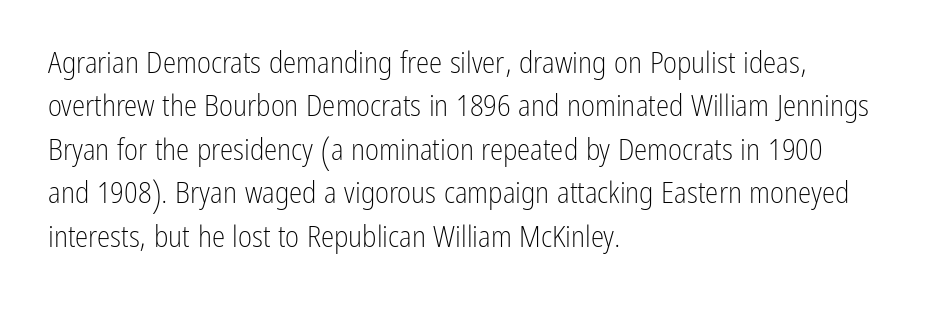
Q: Is the text bold? A: No.
Q: Is the text italic (slanted)? A: No, it is upright.
Q: Is the typeface a serif or a sans-serif typeface? A: Sans-serif.
Q: Is the text underlined? A: No.
Q: How is the paragraph aligned? A: Left-aligned.
Q: Is the spacing between letters normal or unusually wide? A: Normal.
Q: Is the spacing between lines tight, normal or loose? A: Normal.
Q: Width (condensed, normal, or wide)? A: Condensed.
Q: Stroke contrast? A: Low.
Q: x-height? A: Medium.
Q: Monospaced? A: No.
